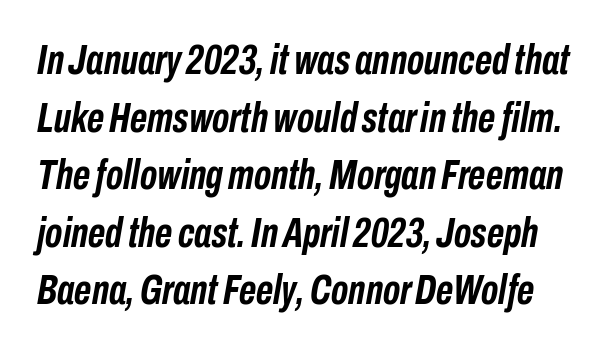
Note the varied advance widths — an 'i' is clearly narrower than an 'm'. I'd describe the lettering as bold — thick and assertive. The rendering applies a slant to the glyphs. Unmarked baselines from the first word to the last. Tracking value appears to be zero — textbook default spacing.
